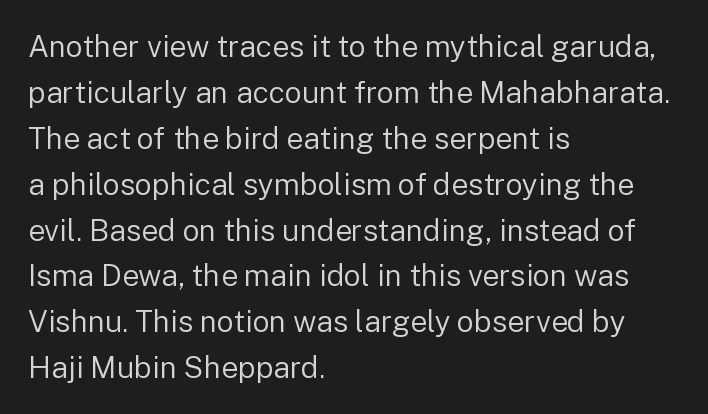
The image shows 30 px regular-weight sans-serif type, upright; set left-aligned, normal line spacing (1.53x), normal letter spacing, not underlined; low stroke contrast and a medium x-height.
